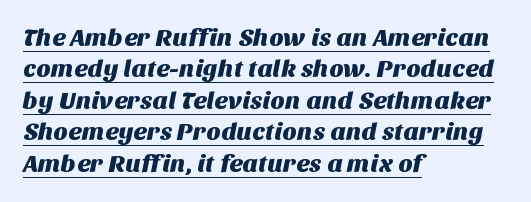
Where is the straight margin? On the left. Normally led — the rows are evenly, conventionally spaced. The lettering is marked with a stroke running underneath it. The horizontal fit of the characters is conventional and even.
